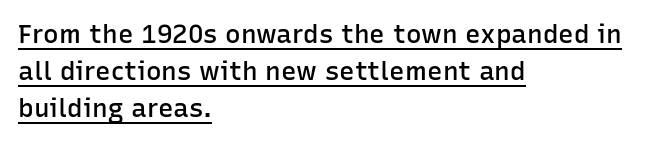
What's the leading like? Ordinary, nothing unusual. This rendering uses left alignment, leaving the right contour irregular. On the weight axis this lands at semibold, roughly 600. The axis of the letterforms is exactly vertical.
